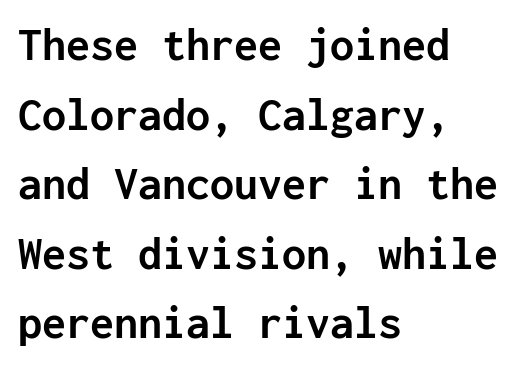
{"serif": "no", "italic": "no", "bold": "yes", "weight": "semibold", "width": "normal", "stroke_contrast": "low", "x_height": "medium", "monospaced": "yes", "underline": "no", "align": "left", "line_spacing": "normal", "line_spacing_ratio": 1.45, "letter_spacing": "normal", "letter_spacing_em": 0.0, "glyph_px": 48}
